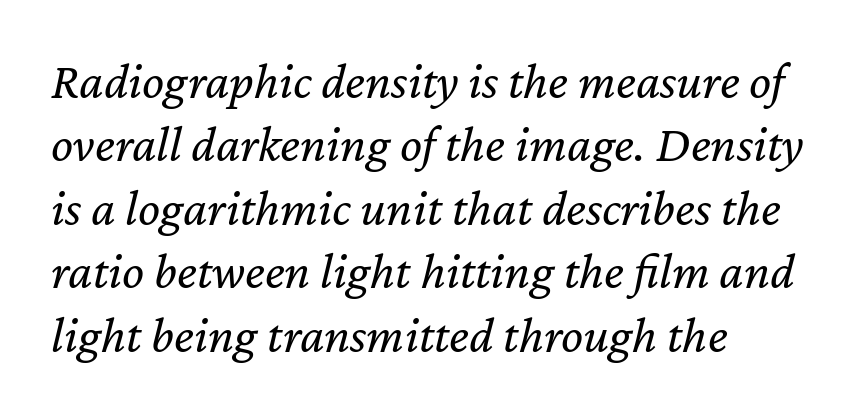
The image shows 52 px regular-weight type, italic (leaning right); set left-aligned, line spacing 1.22x, normal letter spacing, not underlined; low stroke contrast and a medium x-height.
